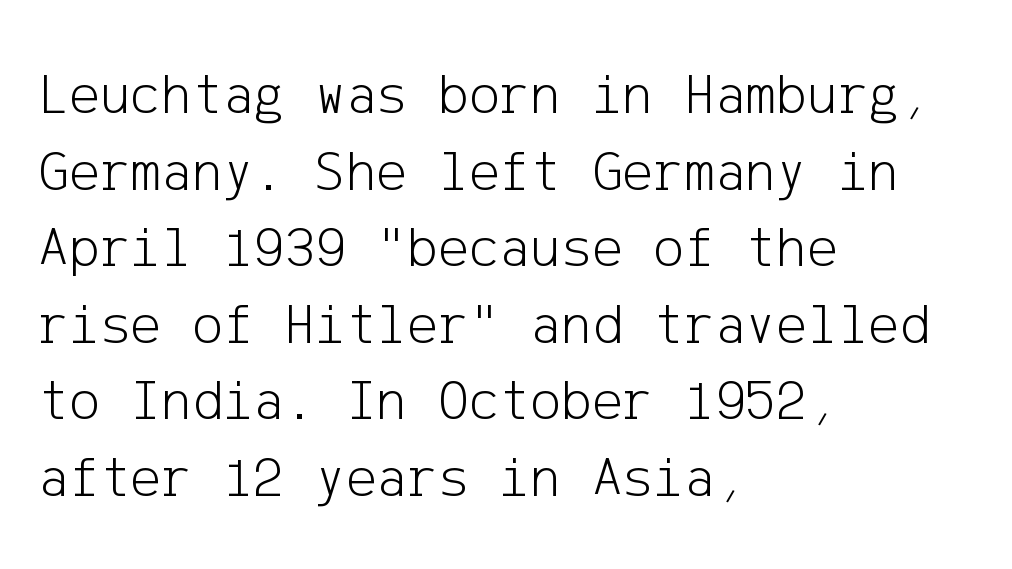
Q: Is the text bold? A: No.
Q: Is the text italic (slanted)? A: No, it is upright.
Q: Is the typeface a serif or a sans-serif typeface? A: Sans-serif.
Q: Is the text underlined? A: No.
Q: How is the paragraph aligned? A: Left-aligned.
Q: Is the spacing between letters normal or unusually wide? A: Normal.
Q: Is the spacing between lines tight, normal or loose? A: Normal.
Q: Width (condensed, normal, or wide)? A: Normal.
Q: Stroke contrast? A: Low.
Q: x-height? A: Medium.
